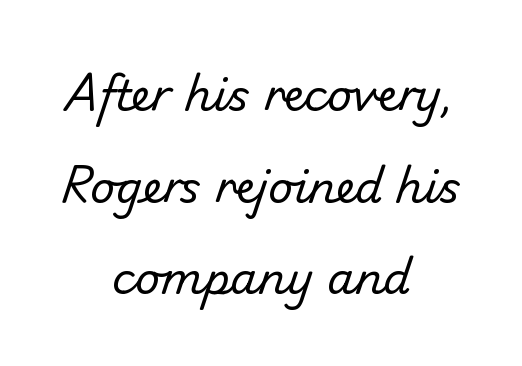
Q: Is the text bold? A: No.
Q: Is the typeface a serif or a sans-serif typeface? A: Sans-serif.
Q: Is the text underlined? A: No.
Q: How is the paragraph aligned? A: Centered.
Q: Is the spacing between letters normal or unusually wide? A: Normal.
Q: Is the spacing between lines tight, normal or loose? A: Loose.
Q: Width (condensed, normal, or wide)? A: Normal.
Q: Stroke contrast? A: Low.
Q: x-height? A: Small.
Q: Monospaced? A: No.
